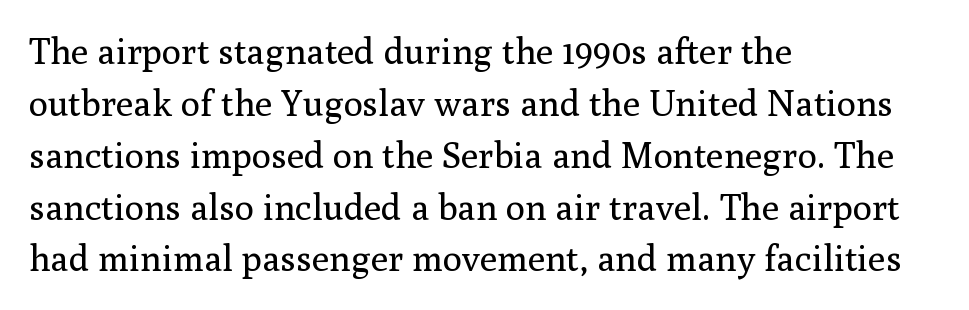
{"serif": "yes", "italic": "no", "bold": "no", "weight": "regular", "width": "normal", "stroke_contrast": "medium", "x_height": "medium", "monospaced": "no", "underline": "no", "align": "left", "line_spacing": "normal", "line_spacing_ratio": 1.44, "letter_spacing": "normal", "letter_spacing_em": 0.0, "glyph_px": 36}
